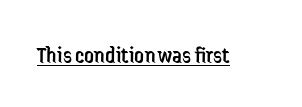
{"italic": "no", "bold": "no", "underline": "yes", "letter_spacing": "normal", "letter_spacing_em": 0.0, "glyph_px": 24}
